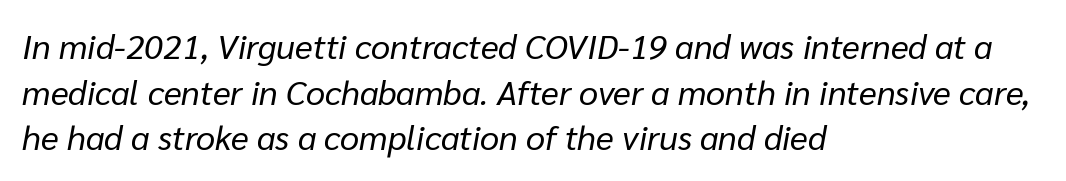
Q: Is the text bold? A: No.
Q: Is the text italic (slanted)? A: Yes, it leans right by about 10 degrees.
Q: Is the text underlined? A: No.
Q: How is the paragraph aligned? A: Left-aligned.
Q: Is the spacing between letters normal or unusually wide? A: Normal.
Q: Is the spacing between lines tight, normal or loose? A: Normal.
Q: Width (condensed, normal, or wide)? A: Normal.
Q: Stroke contrast? A: Low.
Q: x-height? A: Medium.
Q: Monospaced? A: No.
